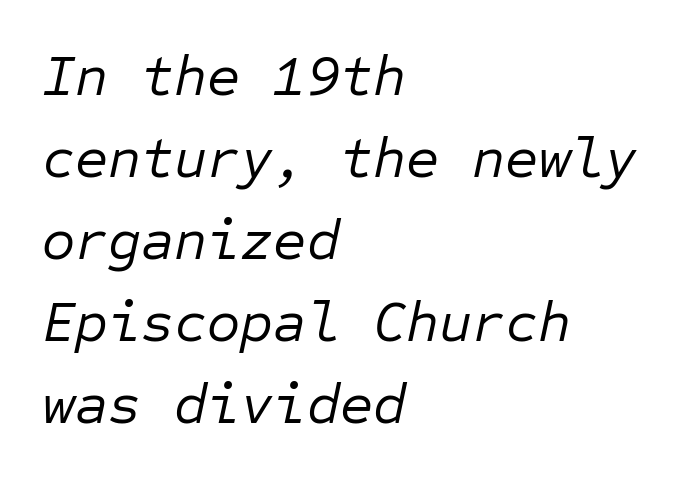
The image shows 57 px regular-weight type, italic (leaning right), monospaced; set left-aligned, normal line spacing (1.44x), normal letter spacing, not underlined; low stroke contrast and a medium x-height.
